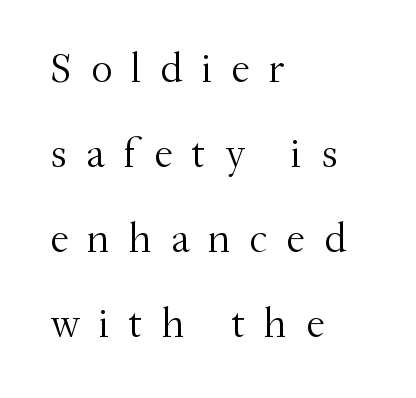
The image shows 42 px light serif type, upright; set left-aligned, loose line spacing (2.02x), unusually wide letter spacing (+0.45 em), not underlined; medium stroke contrast and a small x-height.
